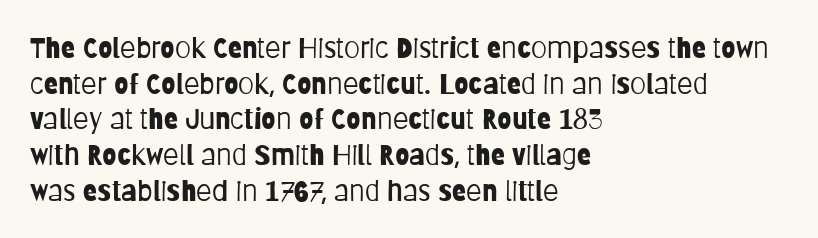
The image shows 29 px light, condensed sans-serif type, upright; set left-aligned, line spacing 1.23x, normal letter spacing, not underlined; low stroke contrast and a large x-height.
